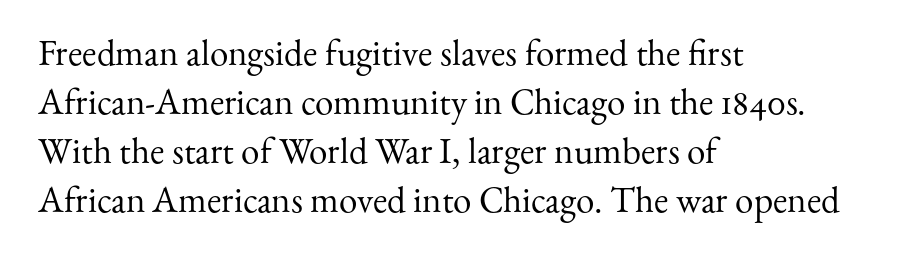
Q: Is the text bold? A: No.
Q: Is the text italic (slanted)? A: No, it is upright.
Q: Is the typeface a serif or a sans-serif typeface? A: Serif.
Q: Is the text underlined? A: No.
Q: How is the paragraph aligned? A: Left-aligned.
Q: Is the spacing between letters normal or unusually wide? A: Normal.
Q: Is the spacing between lines tight, normal or loose? A: Normal.
Q: Width (condensed, normal, or wide)? A: Normal.
Q: Stroke contrast? A: Medium.
Q: x-height? A: Small.
Q: Monospaced? A: No.
